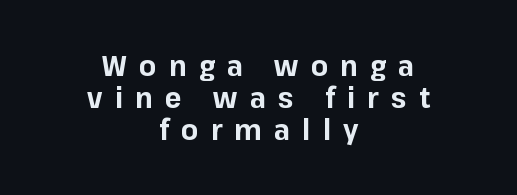
The image shows 28 px bold sans-serif type, upright; set centered, tight line spacing (1.14x), unusually wide letter spacing (+0.44 em), not underlined; low stroke contrast and a medium x-height.
